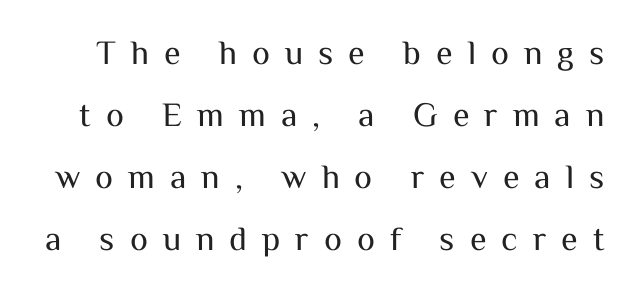
Unlike a traditional serif, this face leaves its strokes unadorned. Stems and bowls with no extra thickness — not bold. There is plenty of visible air inserted between adjacent glyphs. Think of a printed novel: that variable character pitch is what you see here. The zone under the glyphs is completely vacant.
